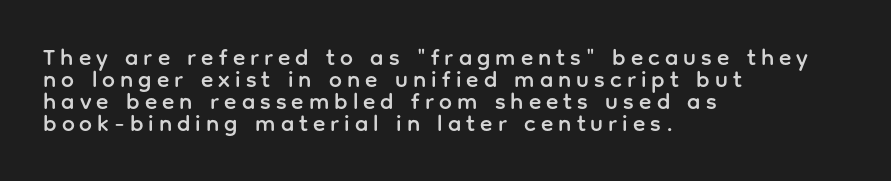
Q: Is the text italic (slanted)? A: No, it is upright.
Q: Is the text underlined? A: No.
Q: How is the paragraph aligned? A: Left-aligned.
Q: Is the spacing between letters normal or unusually wide? A: Unusually wide.
Q: Is the spacing between lines tight, normal or loose? A: Tight.
